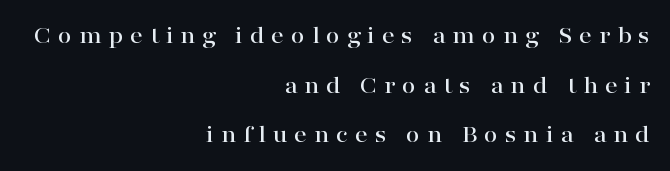
{"italic": "no", "underline": "no", "align": "right", "line_spacing": "loose", "line_spacing_ratio": 1.99, "letter_spacing": "wide", "letter_spacing_em": 0.27, "glyph_px": 25}
